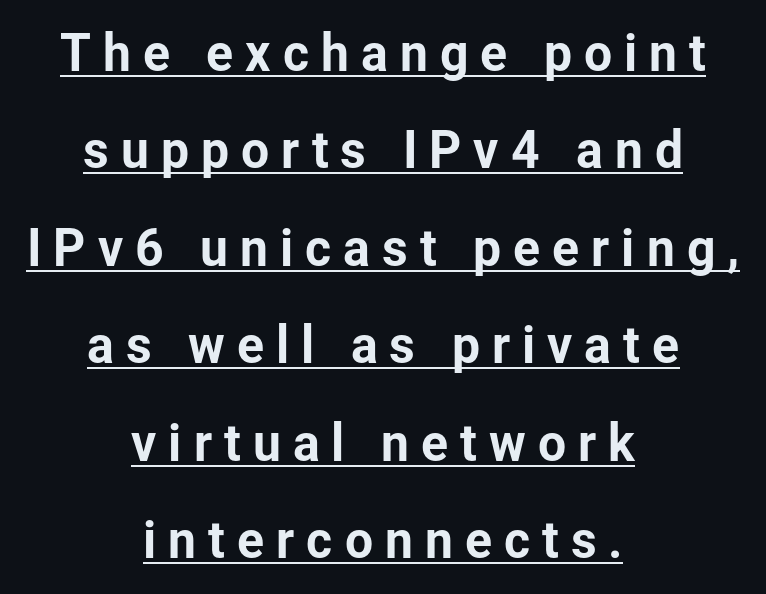
{"serif": "no", "italic": "no", "width": "normal", "stroke_contrast": "low", "x_height": "medium", "monospaced": "no", "underline": "yes", "align": "center", "line_spacing": "loose", "line_spacing_ratio": 1.95, "letter_spacing": "wide", "letter_spacing_em": 0.24, "glyph_px": 50}
